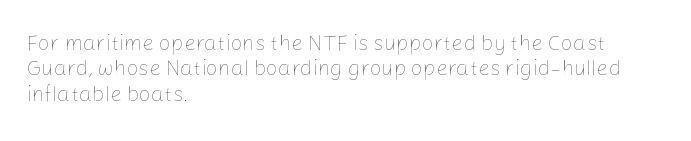
A bare baseline throughout the passage. Line beginnings align vertically; line endings do not. This sample uses plain, unmodified letter spacing. Posture: straight, roman, zero tilt. Is this a heavy cut? Hardly; it is regular or lighter.
